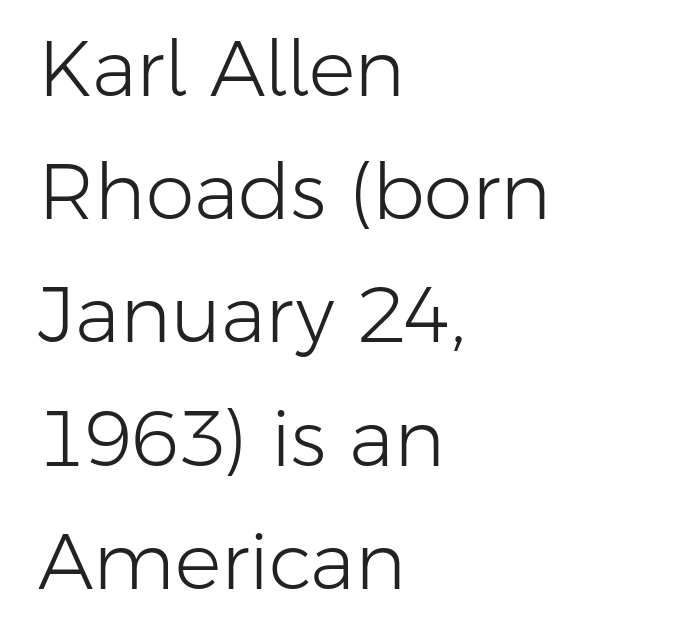
{"serif": "no", "italic": "no", "bold": "no", "weight": "light", "width": "normal", "stroke_contrast": "low", "x_height": "medium", "monospaced": "no", "underline": "no", "align": "left", "line_spacing": "normal", "line_spacing_ratio": 1.58, "letter_spacing": "normal", "letter_spacing_em": 0.0, "glyph_px": 78}
